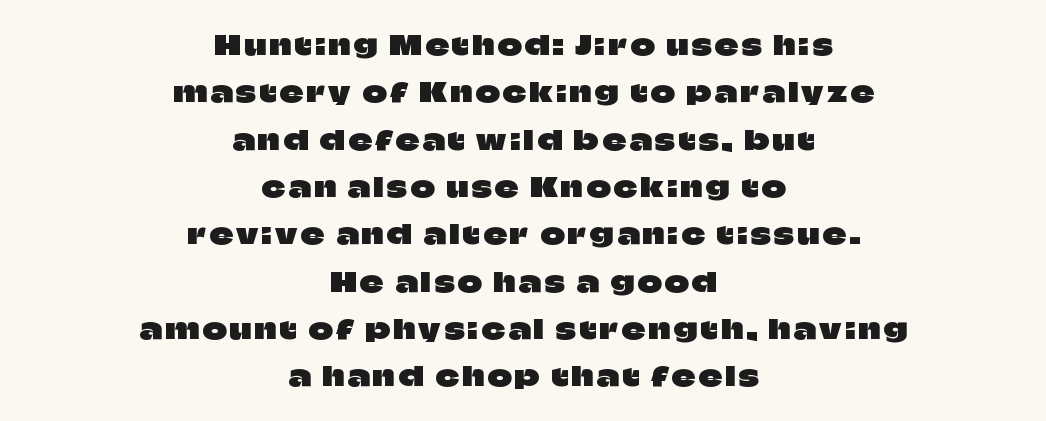
The image shows 26 px text type, upright; set centered, line spacing 1.82x, not underlined.
